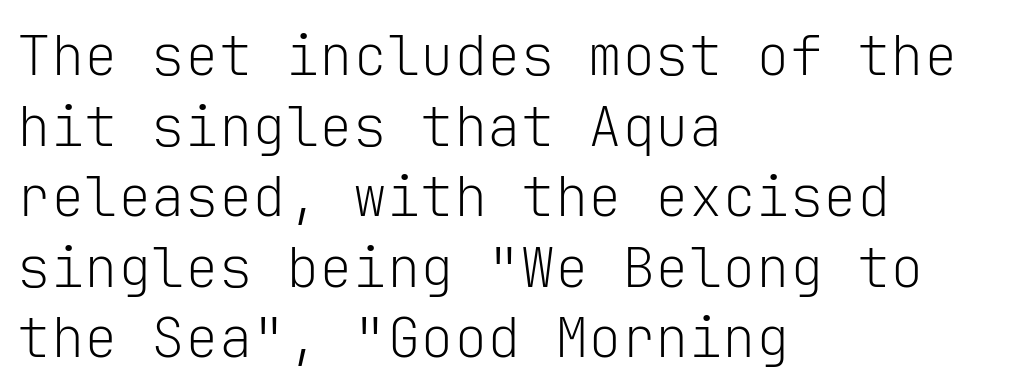
The image shows 56 px light sans-serif type, upright, monospaced; set left-aligned, normal line spacing (1.26x), normal letter spacing, not underlined; low stroke contrast and a medium x-height.
